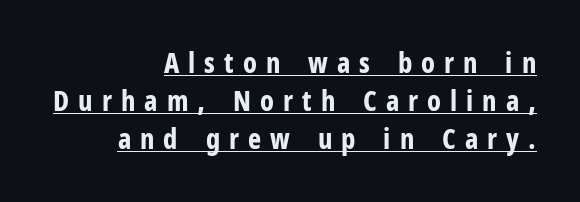
The image shows 28 px bold, condensed sans-serif type, upright; set right-aligned, normal line spacing (1.35x), unusually wide letter spacing (+0.32 em), underlined; low stroke contrast and a medium x-height.
